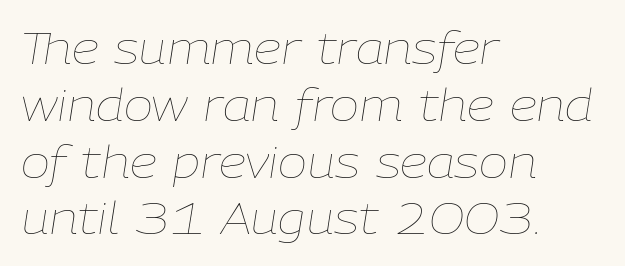
The image shows 44 px thin type, italic (leaning right); set left-aligned, normal line spacing (1.29x), normal letter spacing, not underlined; low stroke contrast and a medium x-height.
